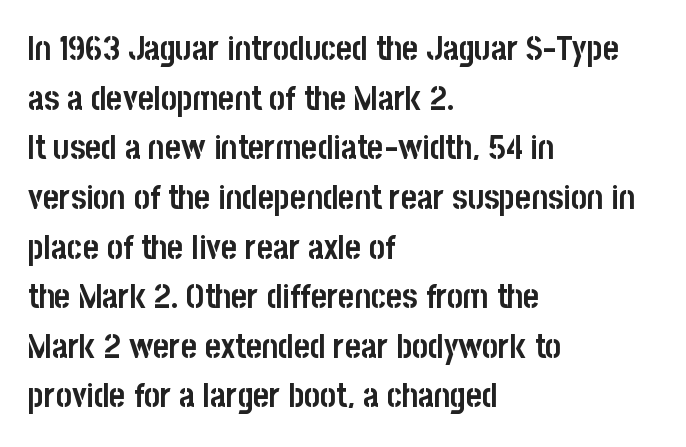
Q: Is the text bold? A: Yes.
Q: Is the text italic (slanted)? A: No, it is upright.
Q: Is the typeface a serif or a sans-serif typeface? A: Sans-serif.
Q: Is the text underlined? A: No.
Q: How is the paragraph aligned? A: Left-aligned.
Q: Is the spacing between letters normal or unusually wide? A: Normal.
Q: Is the spacing between lines tight, normal or loose? A: Normal.
Q: Width (condensed, normal, or wide)? A: Condensed.
Q: Stroke contrast? A: Low.
Q: x-height? A: Large.
Q: Monospaced? A: No.
